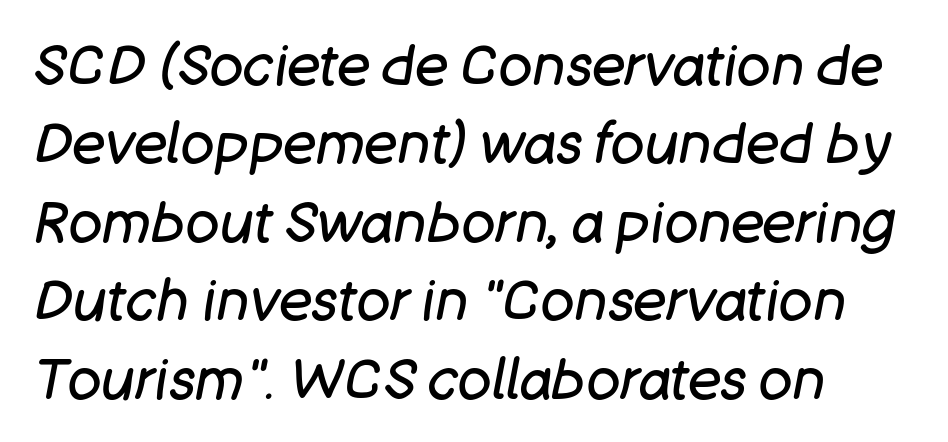
Q: Is the text bold? A: No.
Q: Is the text italic (slanted)? A: Yes, it leans right by about 11 degrees.
Q: Is the text underlined? A: No.
Q: How is the paragraph aligned? A: Left-aligned.
Q: Is the spacing between letters normal or unusually wide? A: Normal.
Q: Is the spacing between lines tight, normal or loose? A: Normal.
Q: Width (condensed, normal, or wide)? A: Normal.
Q: Stroke contrast? A: Low.
Q: x-height? A: Large.
Q: Monospaced? A: No.
